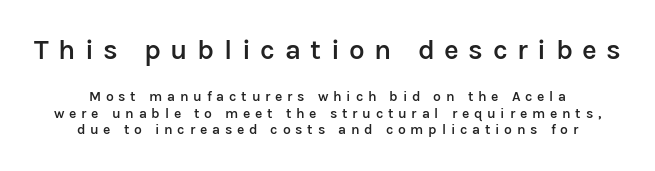
{"serif": "no", "italic": "no", "bold": "semi", "weight": "semibold", "width": "normal", "stroke_contrast": "low", "x_height": "medium", "monospaced": "no", "underline": "no", "line_spacing_ratio": 1.17, "letter_spacing": "wide", "letter_spacing_em": 0.34, "larger_block": "first", "size_ratio": 2.0, "glyph_px": 28}
